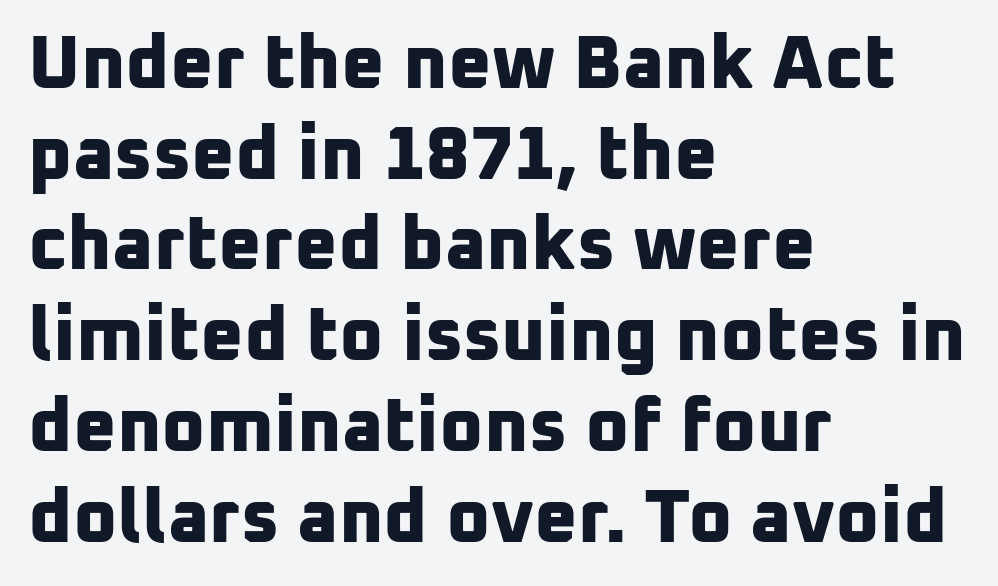
{"serif": "no", "bold": "yes", "weight": "bold", "width": "normal", "stroke_contrast": "low", "x_height": "medium", "monospaced": "no", "underline": "no", "align": "left", "line_spacing_ratio": 1.21, "letter_spacing": "normal", "letter_spacing_em": 0.0, "glyph_px": 75}
